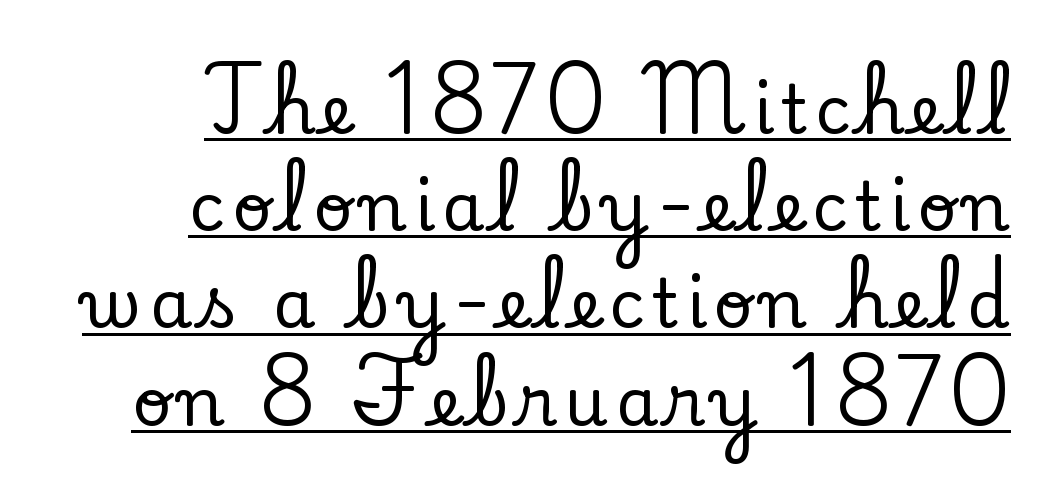
{"serif": "yes", "italic": "no", "width": "normal", "stroke_contrast": "low", "x_height": "small", "monospaced": "no", "underline": "yes", "align": "right", "line_spacing": "normal", "line_spacing_ratio": 1.43, "glyph_px": 68}
